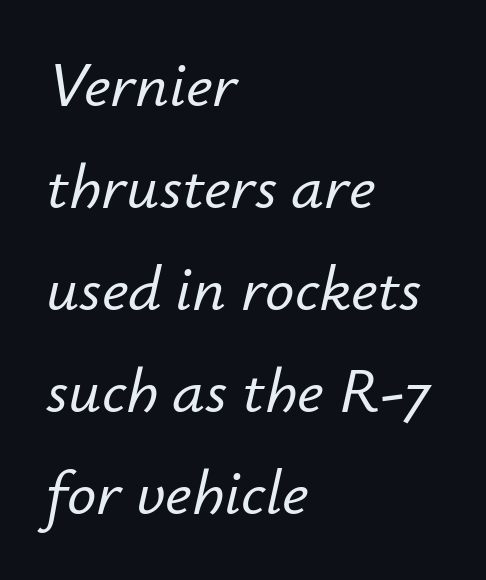
No extra tracking has been applied to these lines. Line spacing here is normal. Looks like regular typesetting: each glyph gets only the width it needs. Only glyphs here, with clear space below each row. This sample is left-justified, so line endings fall wherever the words run out.
